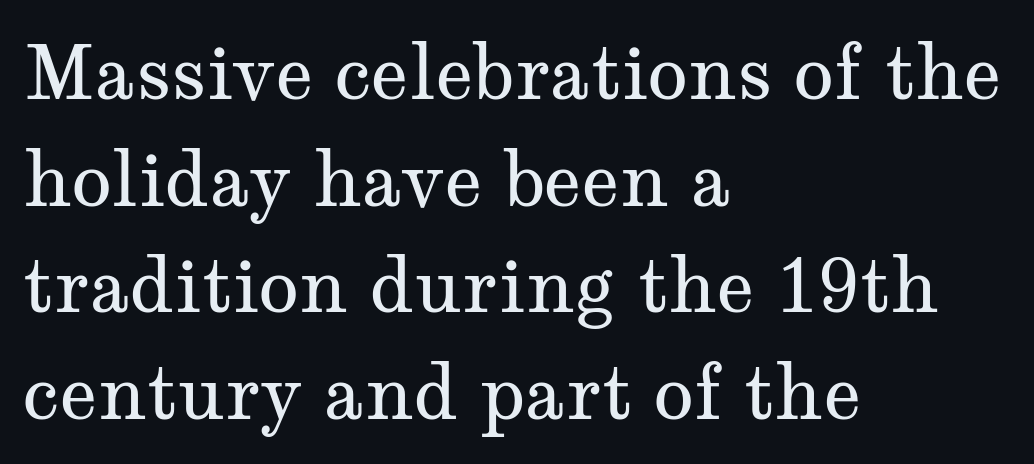
Q: Is the text bold? A: No.
Q: Is the text italic (slanted)? A: No, it is upright.
Q: Is the typeface a serif or a sans-serif typeface? A: Serif.
Q: Is the text underlined? A: No.
Q: How is the paragraph aligned? A: Left-aligned.
Q: Is the spacing between letters normal or unusually wide? A: Normal.
Q: Is the spacing between lines tight, normal or loose? A: Normal.
Q: Width (condensed, normal, or wide)? A: Wide.
Q: Stroke contrast? A: Medium.
Q: x-height? A: Medium.
Q: Monospaced? A: No.
